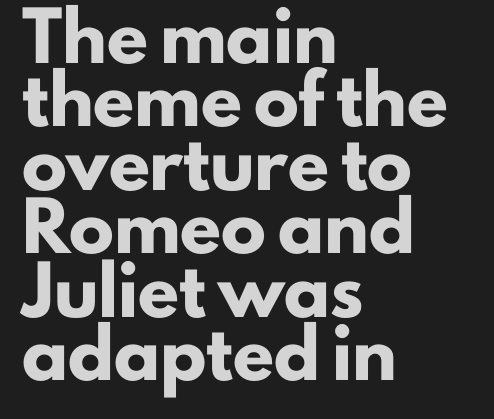
The image shows 45 px heavy sans-serif type, upright; set left-aligned, normal line spacing (1.41x), normal letter spacing, not underlined; low stroke contrast and a small x-height.
